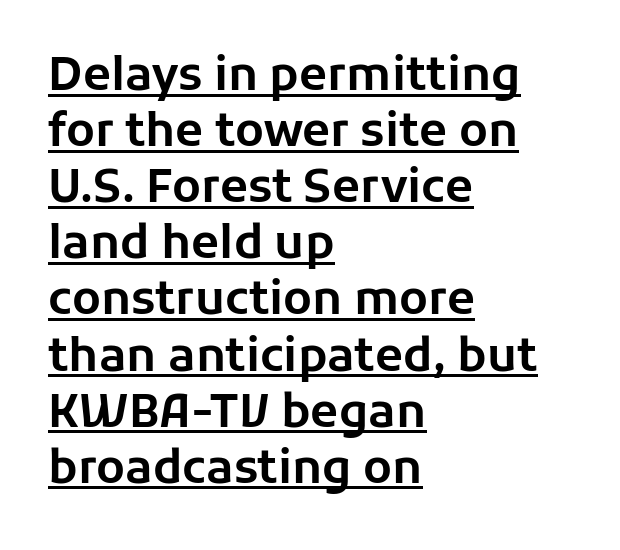
The image shows 46 px sans-serif type, upright; set left-aligned, line spacing 1.22x, normal letter spacing, underlined; low stroke contrast and a medium x-height.
